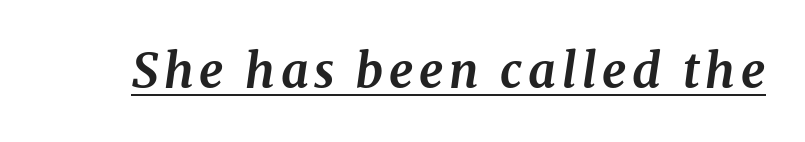
{"serif": "yes", "italic": "yes", "lean": "right", "slant_degrees": 8, "bold": "yes", "weight": "bold", "width": "normal", "stroke_contrast": "medium", "x_height": "medium", "monospaced": "no", "underline": "yes", "glyph_px": 48}
